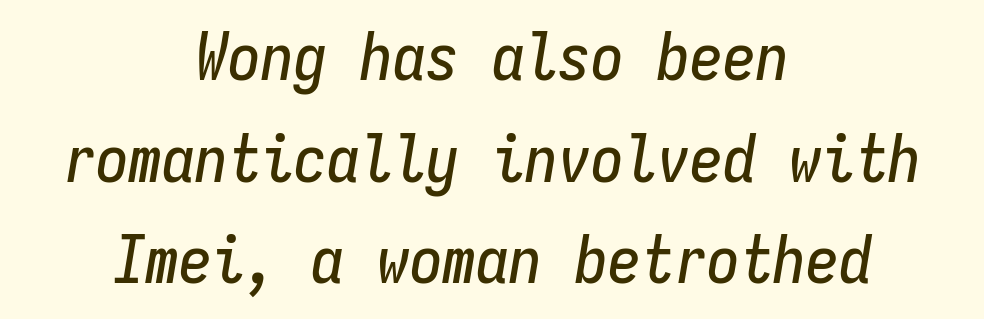
The image shows 66 px condensed type, italic (leaning right), monospaced; set centered, normal line spacing (1.54x), normal letter spacing, not underlined; low stroke contrast and a medium x-height.
